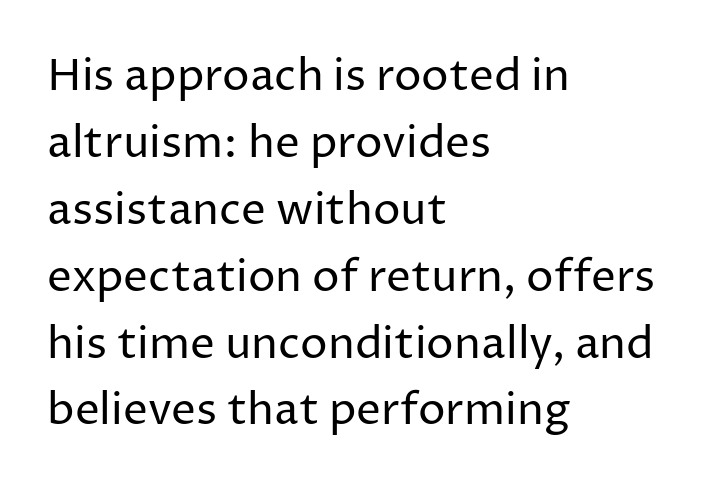
The image shows 44 px regular-weight sans-serif type, upright; set left-aligned, normal line spacing (1.52x), normal letter spacing, not underlined; low stroke contrast and a medium x-height.
